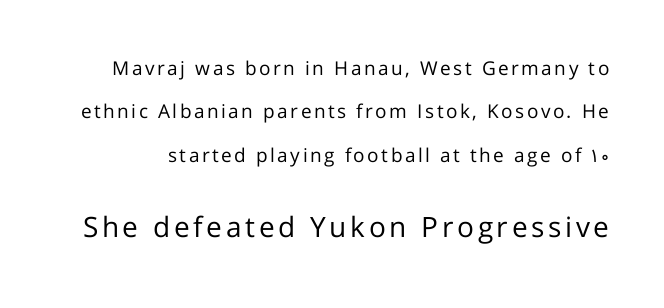
{"serif": "no", "italic": "no", "bold": "no", "weight": "regular", "width": "normal", "stroke_contrast": "low", "x_height": "medium", "monospaced": "no", "underline": "no", "line_spacing": "loose", "line_spacing_ratio": 2.28, "larger_block": "second", "size_ratio": 1.47, "glyph_px": 28}
